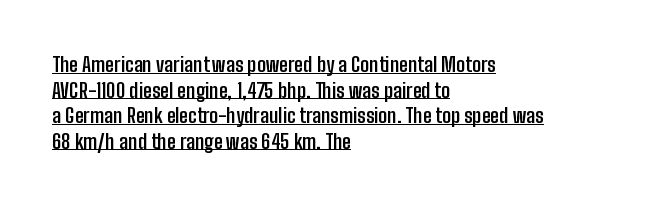
The glyphs have the mass of a bold cut. Vertical strokes here are truly vertical. If you drew a ruler down the left edge, every line would touch it. Is there much room between lines? A standard amount, neither cramped nor airy.
